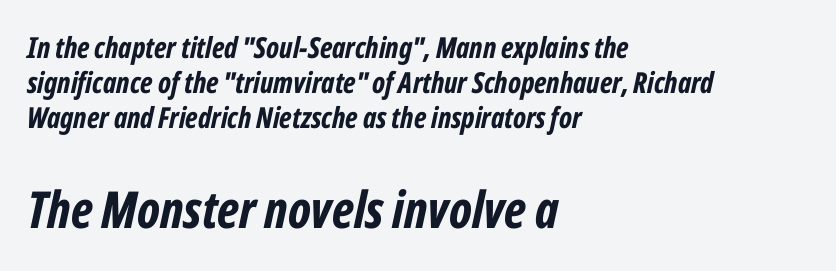
Q: Is the text bold? A: Yes.
Q: Is the text italic (slanted)? A: Yes, it leans right by about 12 degrees.
Q: Is the text underlined? A: No.
Q: How is the paragraph aligned? A: Left-aligned.
Q: Is the spacing between letters normal or unusually wide? A: Normal.
Q: Which block of text is set in a larger size, the first (top) or the second (bottom)? A: The second (bottom) one.
Q: Width (condensed, normal, or wide)? A: Condensed.
Q: Stroke contrast? A: Low.
Q: x-height? A: Medium.
Q: Monospaced? A: No.
